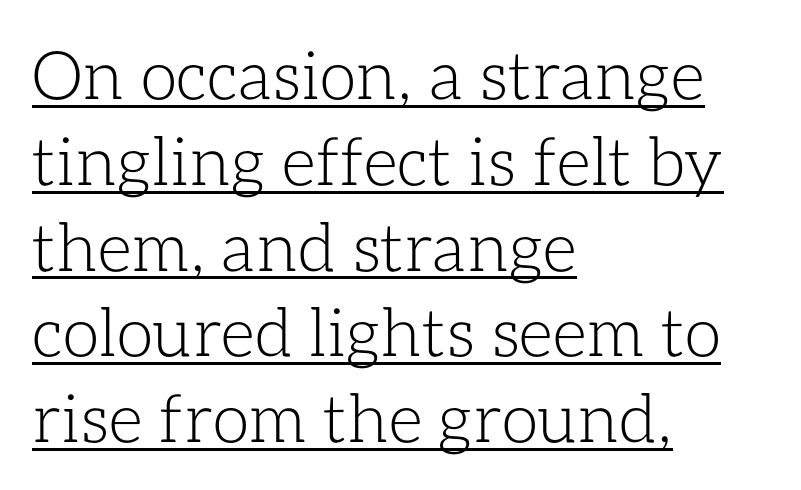
{"italic": "no", "bold": "no", "weight": "light", "width": "normal", "stroke_contrast": "low", "x_height": "medium", "monospaced": "no", "underline": "yes", "align": "left", "line_spacing": "normal", "line_spacing_ratio": 1.28, "letter_spacing": "normal", "letter_spacing_em": 0.0, "glyph_px": 67}
